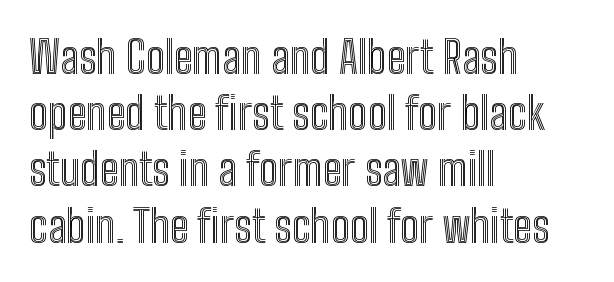
The image shows 45 px condensed type, upright; set left-aligned, normal line spacing (1.25x), normal letter spacing, not underlined; a medium x-height.
